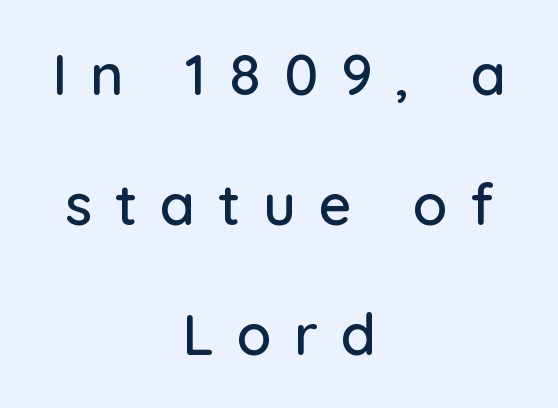
The image shows 57 px sans-serif type, upright; set centered, loose line spacing (2.28x), unusually wide letter spacing (+0.4 em), not underlined; low stroke contrast and a medium x-height.
